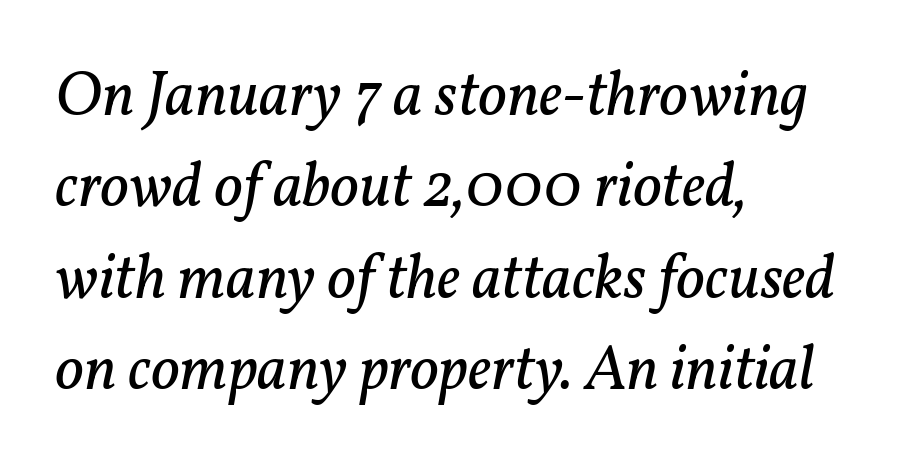
The image shows 63 px regular-weight serif type, italic (leaning right); set left-aligned, normal line spacing (1.45x), normal letter spacing, not underlined; low stroke contrast and a medium x-height.
